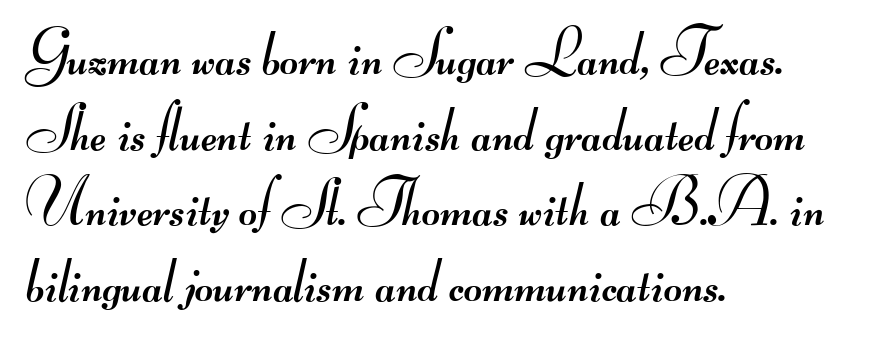
Serifs: no, the terminals of the letterforms are clean. Tracking here is standard; glyphs follow each other at the usual distance. Bold? No — there's no thickening of the strokes. Where is the straight margin? On the left. Only glyphs here, with clear space below each row.
